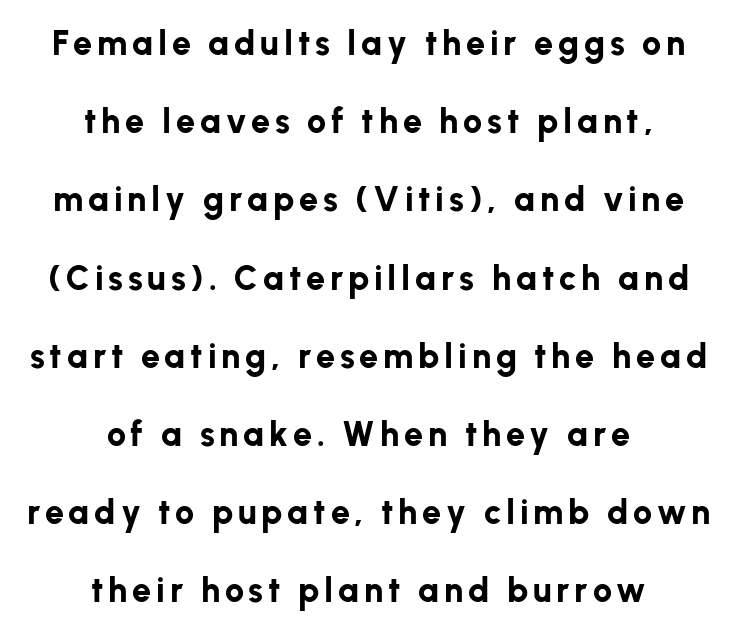
Q: Is the text bold? A: Yes.
Q: Is the text italic (slanted)? A: No, it is upright.
Q: Is the typeface a serif or a sans-serif typeface? A: Sans-serif.
Q: Is the text underlined? A: No.
Q: How is the paragraph aligned? A: Centered.
Q: Is the spacing between lines tight, normal or loose? A: Loose.
Q: Width (condensed, normal, or wide)? A: Normal.
Q: Stroke contrast? A: Low.
Q: x-height? A: Medium.
Q: Monospaced? A: No.
